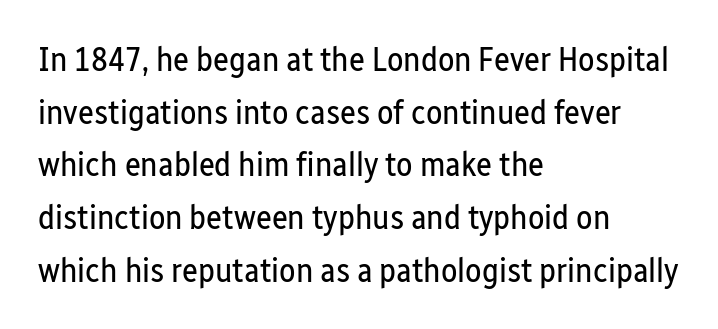
The image shows 34 px regular-weight, condensed sans-serif type, upright; set left-aligned, normal line spacing (1.55x), normal letter spacing, not underlined; low stroke contrast and a medium x-height.
